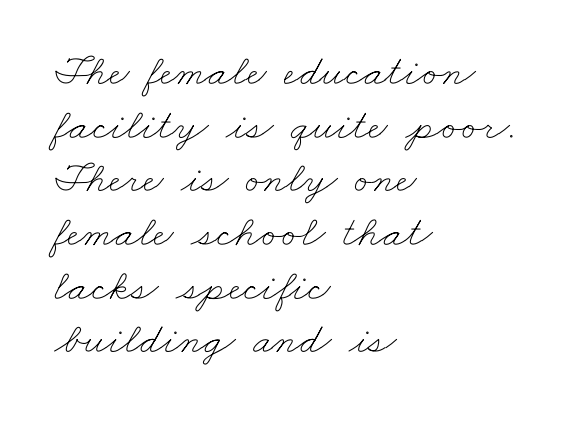
No word sits above an underline. The rendering uses natural spacing where letterforms have individual widths. The type is set solid horizontally, with unmodified tracking. Casual observation: everything's shoved over to the left. Heaviness? Minimal to ordinary, like unemphasized prose.
